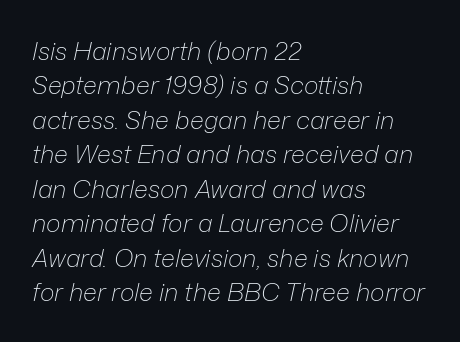
The image shows 25 px text type, italic (leaning right); set left-aligned, normal line spacing (1.38x), normal letter spacing, not underlined.
